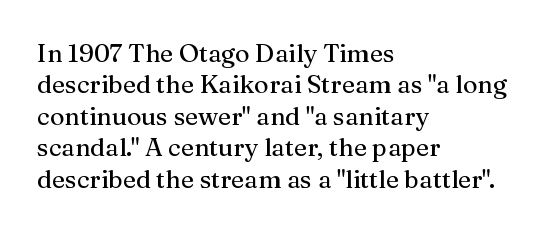
The image shows 25 px text type, upright; set left-aligned, normal line spacing (1.26x), normal letter spacing, not underlined.
